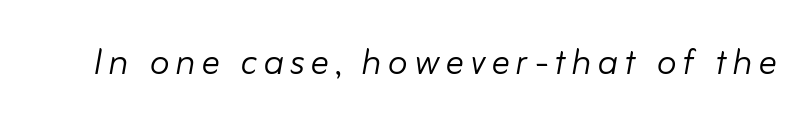
{"italic": "yes", "lean": "right", "slant_degrees": 10, "bold": "no", "weight": "light", "width": "normal", "stroke_contrast": "low", "x_height": "small", "monospaced": "no", "underline": "no", "glyph_px": 46}
